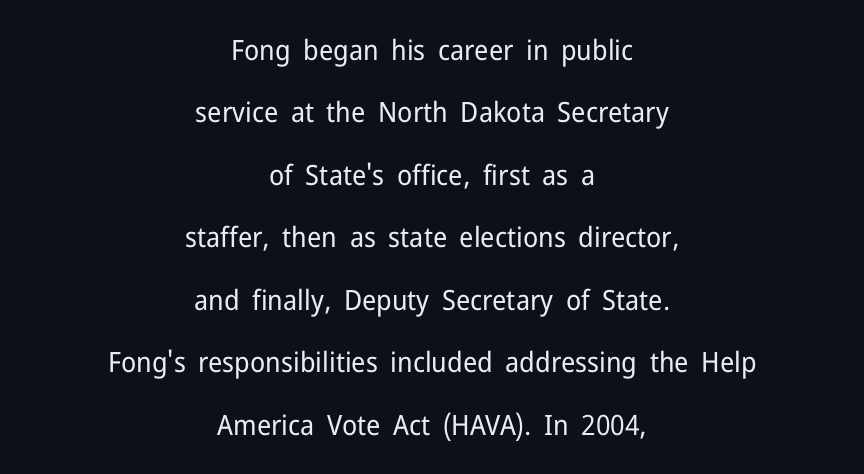
{"serif": "no", "italic": "no", "bold": "no", "weight": "regular", "width": "normal", "stroke_contrast": "low", "x_height": "medium", "monospaced": "no", "underline": "no", "align": "center", "line_spacing": "loose", "line_spacing_ratio": 2.23, "letter_spacing": "normal", "letter_spacing_em": 0.0, "glyph_px": 28}
